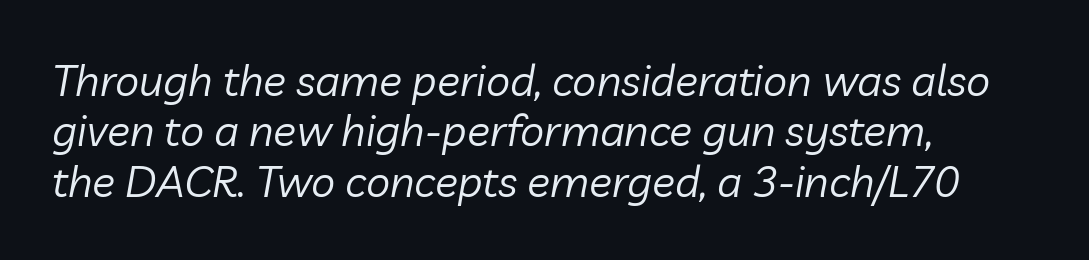
The image shows 43 px regular-weight type, italic (leaning right); set left-aligned, line spacing 1.17x, normal letter spacing, not underlined; low stroke contrast and a medium x-height.
